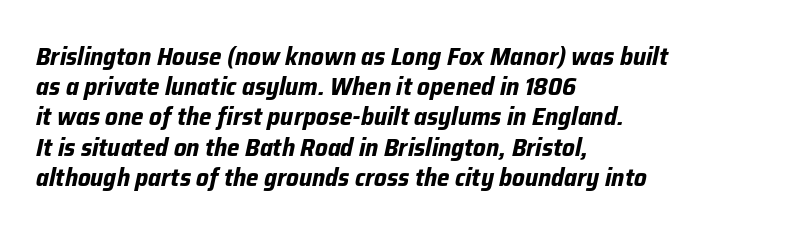
The image shows 25 px bold type, italic (leaning right); set left-aligned, line spacing 1.21x, normal letter spacing, not underlined.
